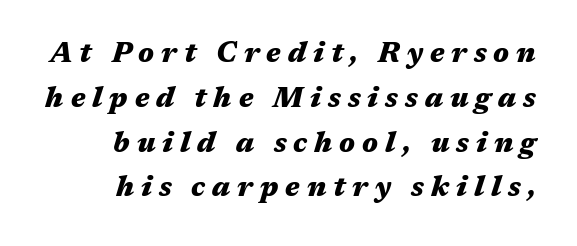
The image shows 28 px heavy, wide type, italic (leaning right); set normal line spacing (1.6x), unusually wide letter spacing (+0.25 em), not underlined; medium stroke contrast and a medium x-height.
